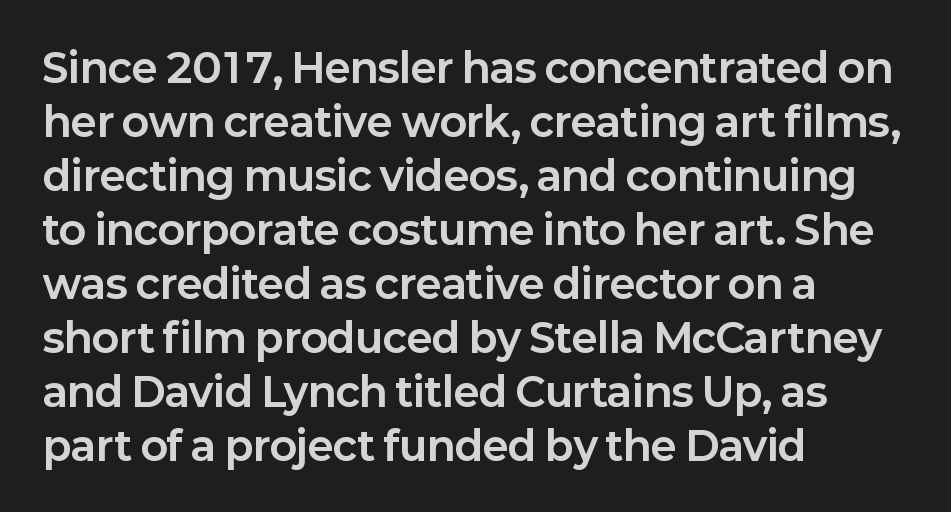
The image shows 40 px bold sans-serif type, upright; set left-aligned, normal line spacing (1.35x), normal letter spacing, not underlined; low stroke contrast and a medium x-height.
